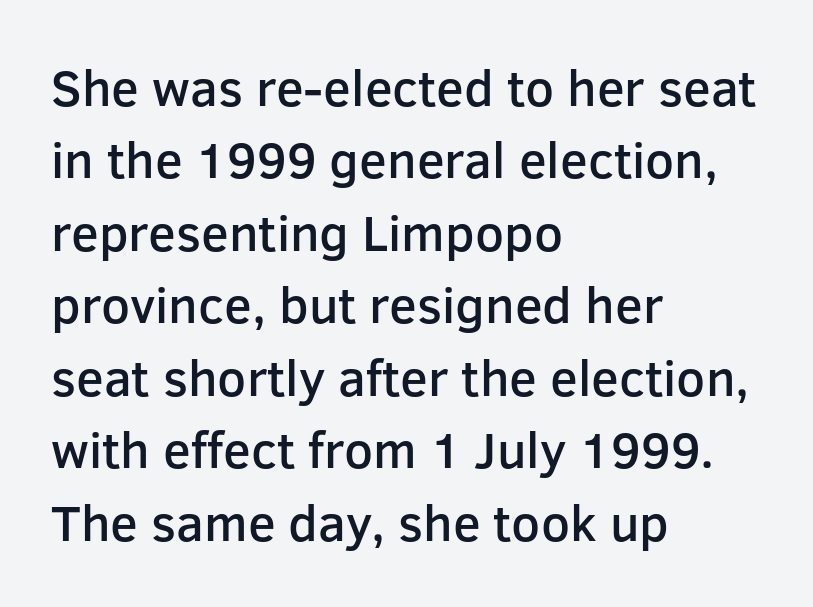
The image shows 51 px semibold sans-serif type, upright; set left-aligned, normal line spacing (1.42x), normal letter spacing, not underlined; low stroke contrast and a medium x-height.
